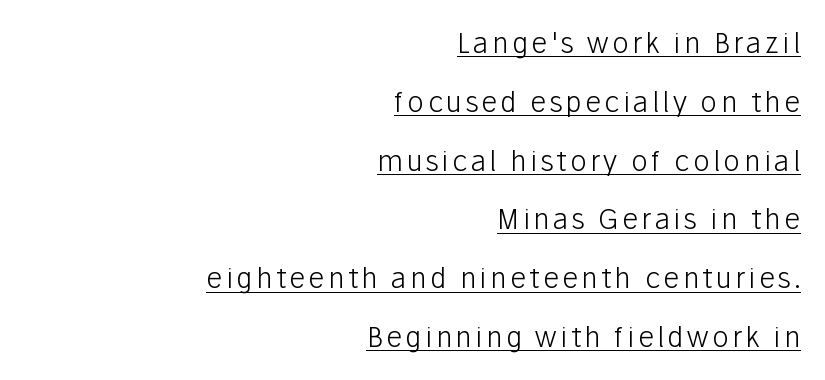
Q: Is the text bold? A: No.
Q: Is the text italic (slanted)? A: No, it is upright.
Q: Is the typeface a serif or a sans-serif typeface? A: Sans-serif.
Q: Is the text underlined? A: Yes.
Q: How is the paragraph aligned? A: Right-aligned.
Q: Is the spacing between lines tight, normal or loose? A: Loose.
Q: Width (condensed, normal, or wide)? A: Normal.
Q: Stroke contrast? A: Low.
Q: x-height? A: Medium.
Q: Monospaced? A: No.
